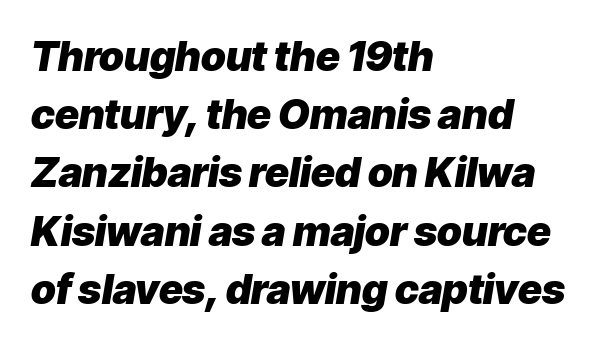
The image shows 41 px heavy type, italic (leaning right); set left-aligned, normal line spacing (1.42x), normal letter spacing, not underlined; low stroke contrast and a medium x-height.
